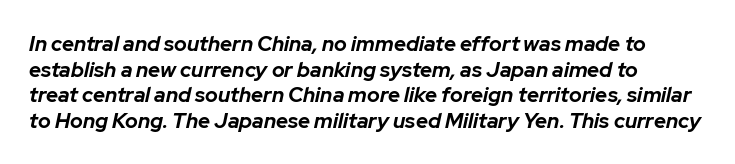
The image shows 21 px bold type, italic (leaning right); set left-aligned, line spacing 1.22x, normal letter spacing, not underlined.
